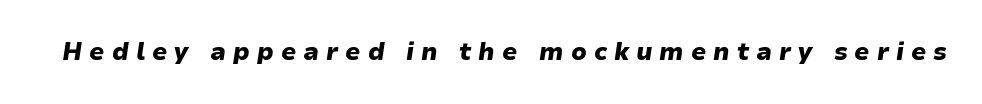
An italicized treatment has been applied to the whole sample. Beneath every word, the page is bare. Thick stems and heavy bowls — unmistakably bold. The rendering inserts visible extra space after every character.
